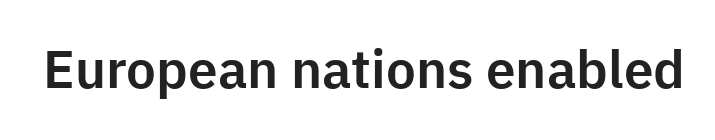
The image shows 53 px sans-serif type, upright; set normal letter spacing, not underlined; low stroke contrast and a medium x-height.
